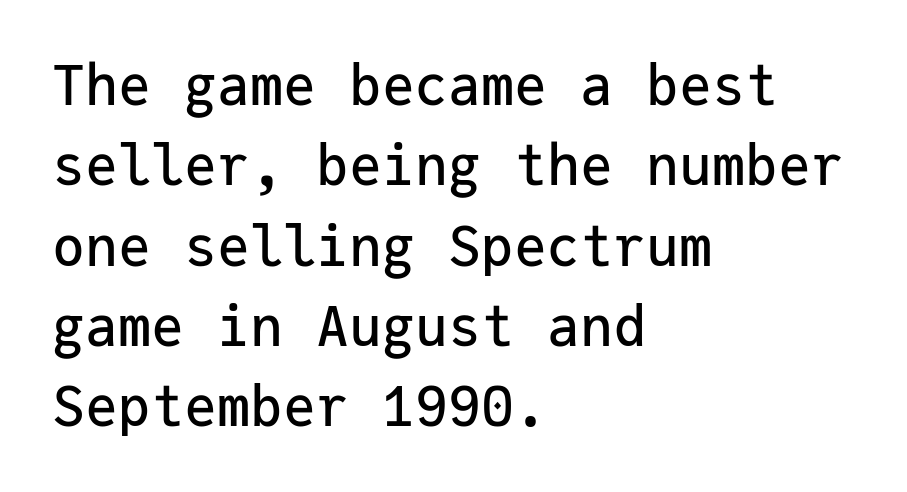
{"serif": "no", "italic": "no", "width": "normal", "stroke_contrast": "low", "x_height": "medium", "monospaced": "yes", "underline": "no", "align": "left", "line_spacing": "normal", "line_spacing_ratio": 1.46, "letter_spacing": "normal", "letter_spacing_em": 0.0, "glyph_px": 55}
